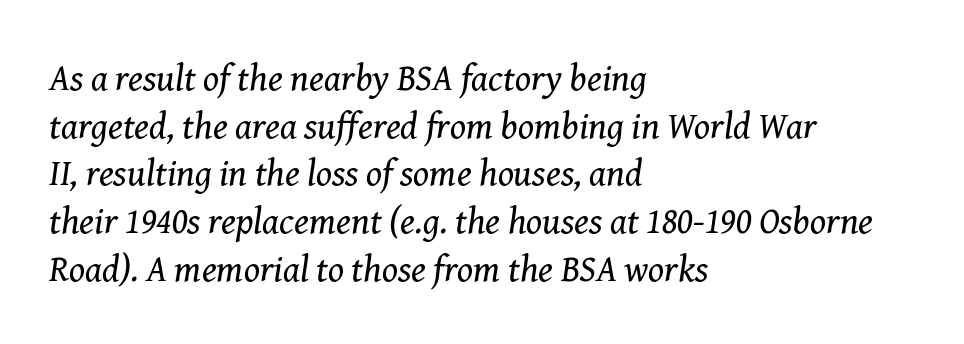
In CSS terms this would be text-align: left. The rendering applies a slant to the glyphs. Words appear dense and cohesive because spacing is normal. A typesetter would label this face a serif. Leading: standard.
